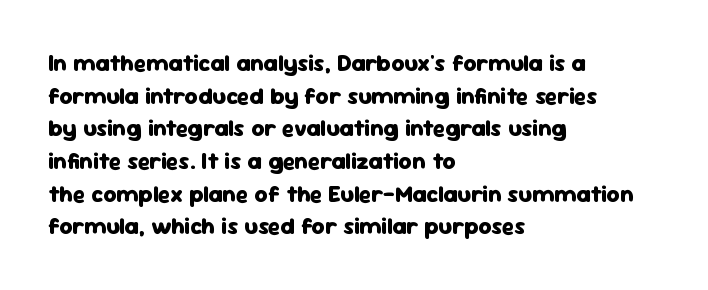
Q: Is the text bold? A: Yes.
Q: Is the text italic (slanted)? A: No, it is upright.
Q: Is the text underlined? A: No.
Q: How is the paragraph aligned? A: Left-aligned.
Q: Is the spacing between letters normal or unusually wide? A: Normal.
Q: Is the spacing between lines tight, normal or loose? A: Normal.
